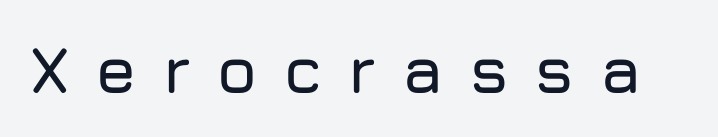
Q: Is the text italic (slanted)? A: No, it is upright.
Q: Is the typeface a serif or a sans-serif typeface? A: Sans-serif.
Q: Is the text underlined? A: No.
Q: Is the spacing between letters normal or unusually wide? A: Unusually wide.
Q: Width (condensed, normal, or wide)? A: Normal.
Q: Stroke contrast? A: Low.
Q: x-height? A: Medium.
Q: Monospaced? A: No.
